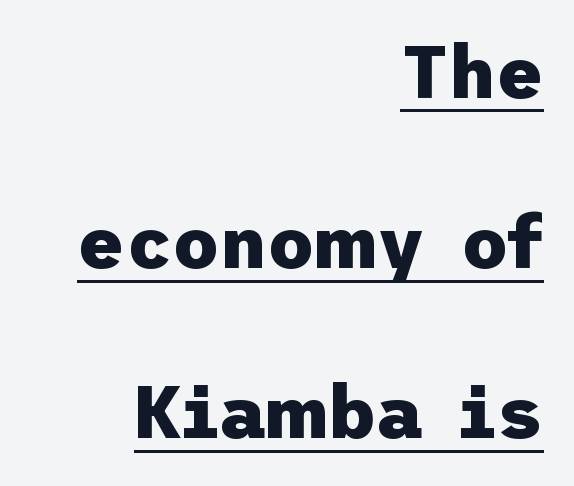
The image shows 73 px heavy sans-serif type, upright; set right-aligned, loose line spacing (2.33x), normal letter spacing, underlined; low stroke contrast and a medium x-height.
